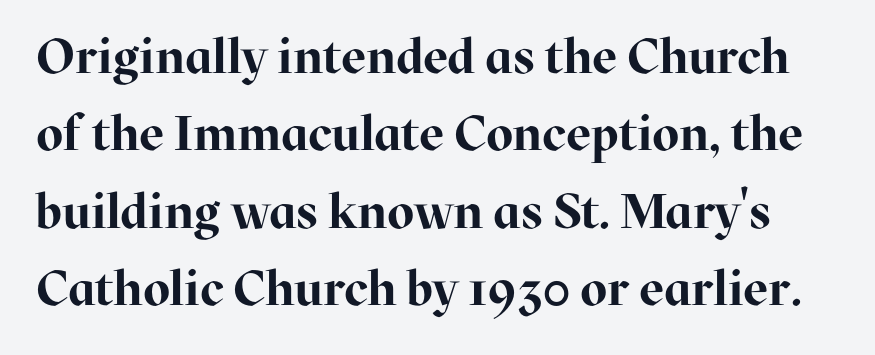
Each letter's strokes conclude with small projecting serifs. The letters stand upright; this is a roman face. Is this a fixed-width face? No — the glyphs have proportional, varying widths. A dark, heavy texture on the line: the type is bold. Underline: absent. The block of text has a typical density, with ordinary space between rows.
